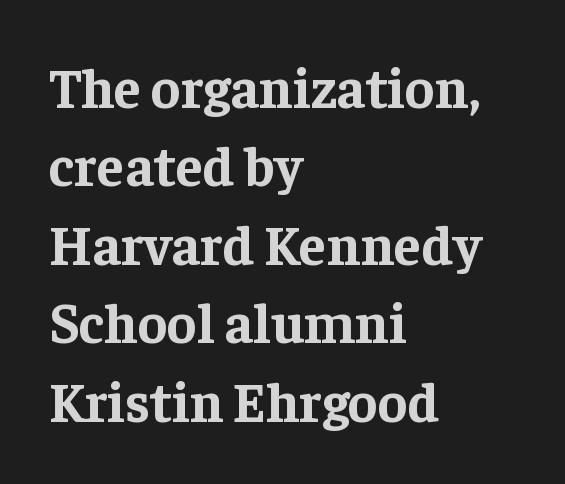
{"serif": "yes", "italic": "no", "bold": "yes", "weight": "bold", "width": "normal", "stroke_contrast": "low", "x_height": "medium", "monospaced": "no", "underline": "no", "align": "left", "line_spacing": "normal", "line_spacing_ratio": 1.4, "letter_spacing": "normal", "letter_spacing_em": 0.0, "glyph_px": 56}
